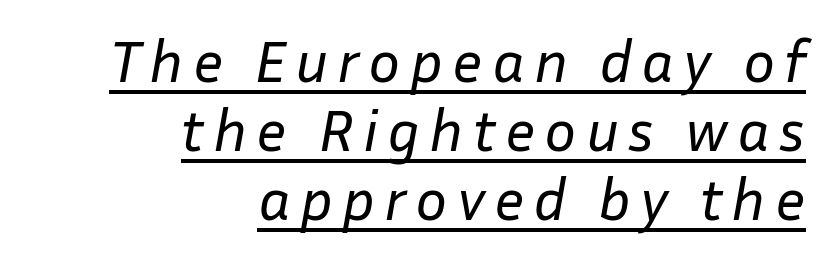
The image shows 60 px regular-weight type, italic (leaning right); set right-aligned, tight line spacing (1.15x), underlined; low stroke contrast and a medium x-height.
